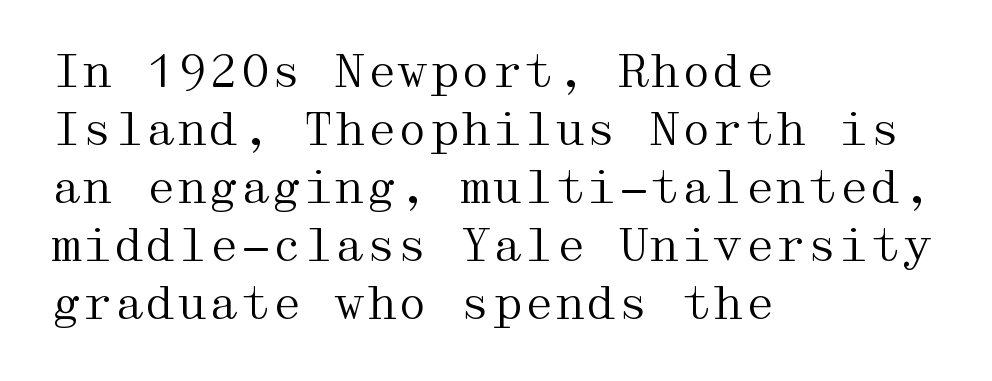
Q: Is the text bold? A: No.
Q: Is the text italic (slanted)? A: No, it is upright.
Q: Is the typeface a serif or a sans-serif typeface? A: Serif.
Q: Is the text underlined? A: No.
Q: How is the paragraph aligned? A: Left-aligned.
Q: Is the spacing between letters normal or unusually wide? A: Normal.
Q: Is the spacing between lines tight, normal or loose? A: Normal.
Q: Width (condensed, normal, or wide)? A: Wide.
Q: Stroke contrast? A: Medium.
Q: x-height? A: Medium.
